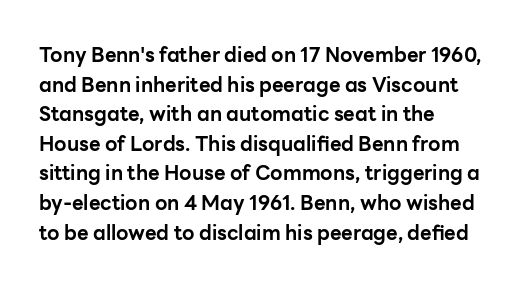
{"italic": "no", "bold": "yes", "underline": "no", "align": "left", "line_spacing": "normal", "line_spacing_ratio": 1.48, "letter_spacing": "normal", "letter_spacing_em": 0.0, "glyph_px": 20}
